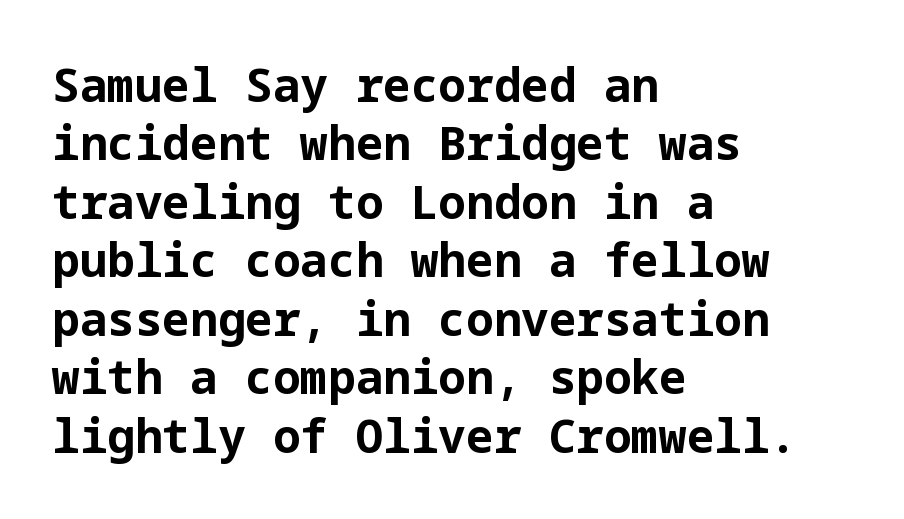
Students, note that the glyphs here touch the page at normal intervals. The paragraph shown leans on its left margin. This is the regular roman posture of the typeface. The zone under the glyphs is completely vacant.
